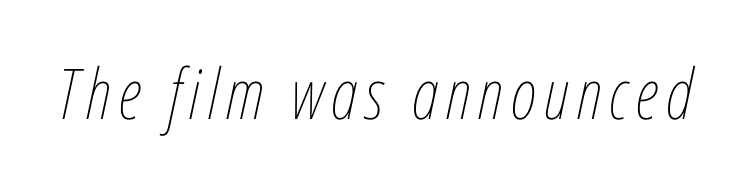
The image shows 70 px thin, condensed type, italic (leaning right); set not underlined; low stroke contrast and a medium x-height.
